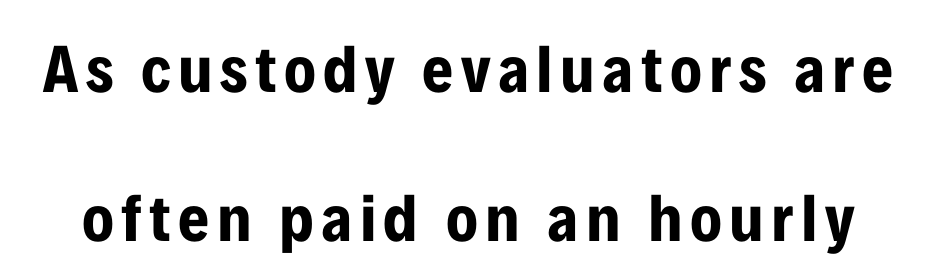
{"serif": "no", "italic": "no", "bold": "yes", "weight": "bold", "width": "condensed", "stroke_contrast": "low", "x_height": "medium", "monospaced": "no", "underline": "no", "line_spacing": "loose", "line_spacing_ratio": 2.22, "glyph_px": 67}
